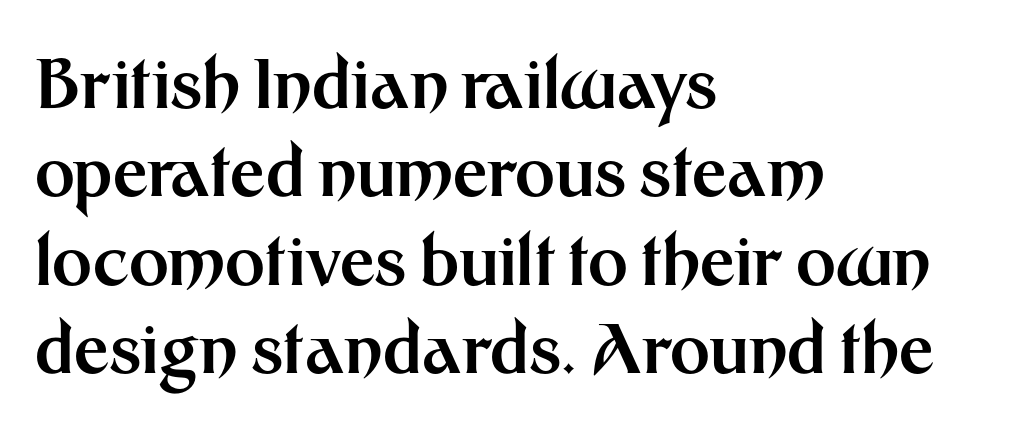
{"serif": "no", "italic": "no", "bold": "yes", "weight": "bold", "width": "normal", "stroke_contrast": "medium", "x_height": "medium", "monospaced": "no", "underline": "no", "align": "left", "line_spacing": "normal", "line_spacing_ratio": 1.3, "letter_spacing": "normal", "letter_spacing_em": 0.0, "glyph_px": 68}
